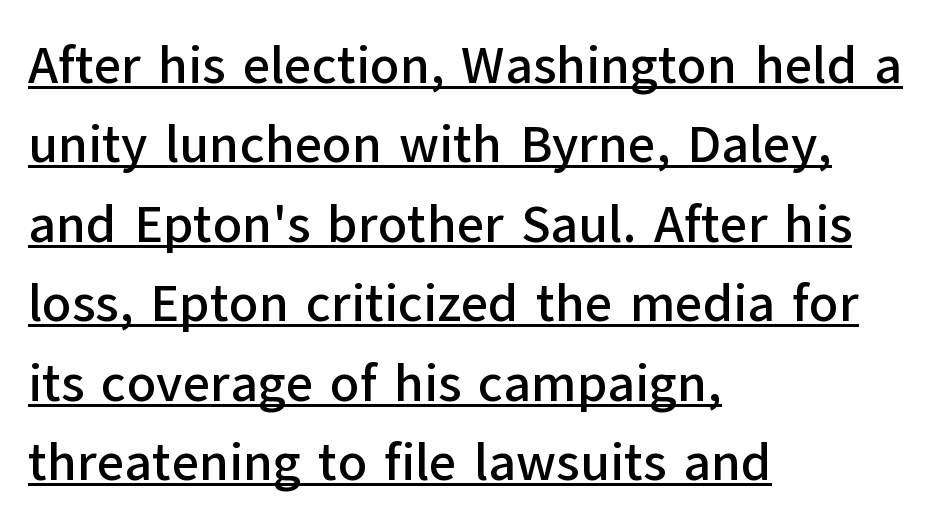
{"serif": "no", "italic": "no", "width": "normal", "stroke_contrast": "low", "x_height": "medium", "monospaced": "no", "underline": "yes", "align": "left", "line_spacing": "normal", "line_spacing_ratio": 1.5, "letter_spacing": "normal", "letter_spacing_em": 0.0, "glyph_px": 53}
